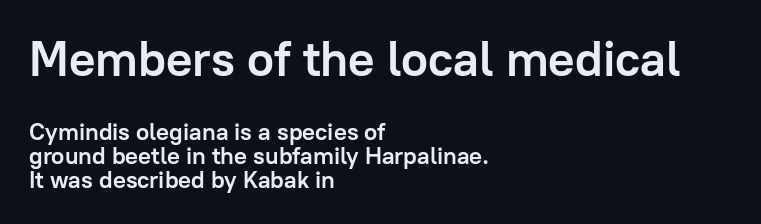
Q: Is the text bold? A: Yes.
Q: Is the text italic (slanted)? A: No, it is upright.
Q: Is the typeface a serif or a sans-serif typeface? A: Sans-serif.
Q: Is the text underlined? A: No.
Q: How is the paragraph aligned? A: Left-aligned.
Q: Is the spacing between letters normal or unusually wide? A: Normal.
Q: Is the spacing between lines tight, normal or loose? A: Tight.
Q: Which block of text is set in a larger size, the first (top) or the second (bottom)? A: The first (top) one.
Q: Width (condensed, normal, or wide)? A: Normal.
Q: Stroke contrast? A: Low.
Q: x-height? A: Medium.
Q: Monospaced? A: No.
